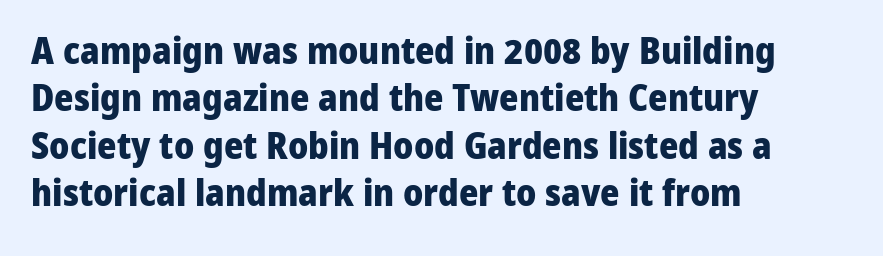
Upright lettering throughout. The typeface chosen for these lines omits serifs. Quick note: interline space is typical. Descender tails drop into unmarked territory.
